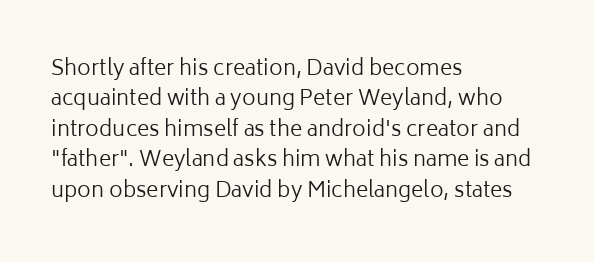
The image shows 21 px text type, upright; set left-aligned, normal line spacing (1.45x), normal letter spacing, not underlined.
